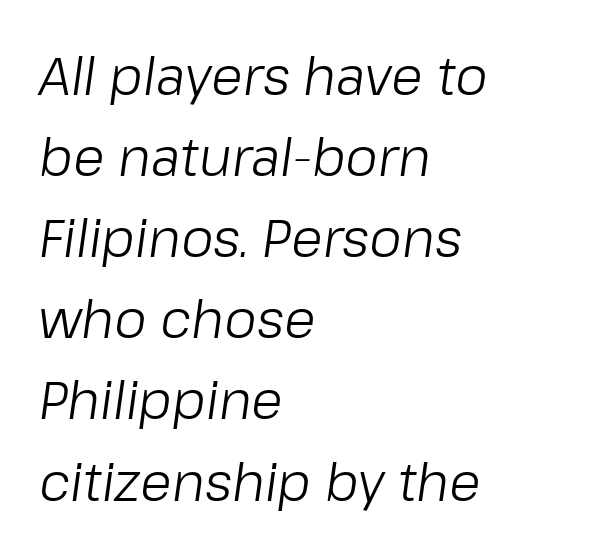
Q: Is the text bold? A: No.
Q: Is the text italic (slanted)? A: Yes, it leans right by about 8 degrees.
Q: Is the text underlined? A: No.
Q: How is the paragraph aligned? A: Left-aligned.
Q: Is the spacing between letters normal or unusually wide? A: Normal.
Q: Is the spacing between lines tight, normal or loose? A: Normal.
Q: Width (condensed, normal, or wide)? A: Normal.
Q: Stroke contrast? A: Low.
Q: x-height? A: Medium.
Q: Monospaced? A: No.
